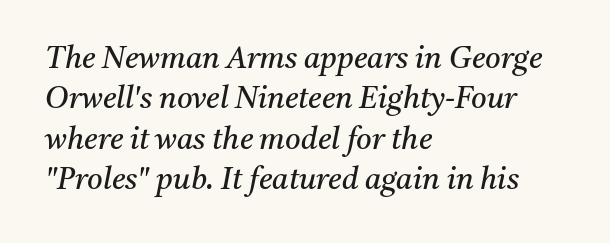
The image shows 30 px regular-weight serif type, italic (leaning right); set left-aligned, normal line spacing (1.35x), normal letter spacing, not underlined; medium stroke contrast and a medium x-height.
